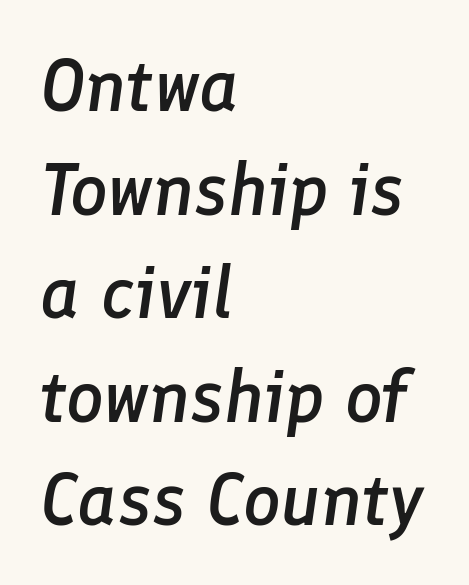
The image shows 74 px semibold type, italic (leaning right); set left-aligned, normal line spacing (1.4x), normal letter spacing, not underlined; low stroke contrast and a medium x-height.
